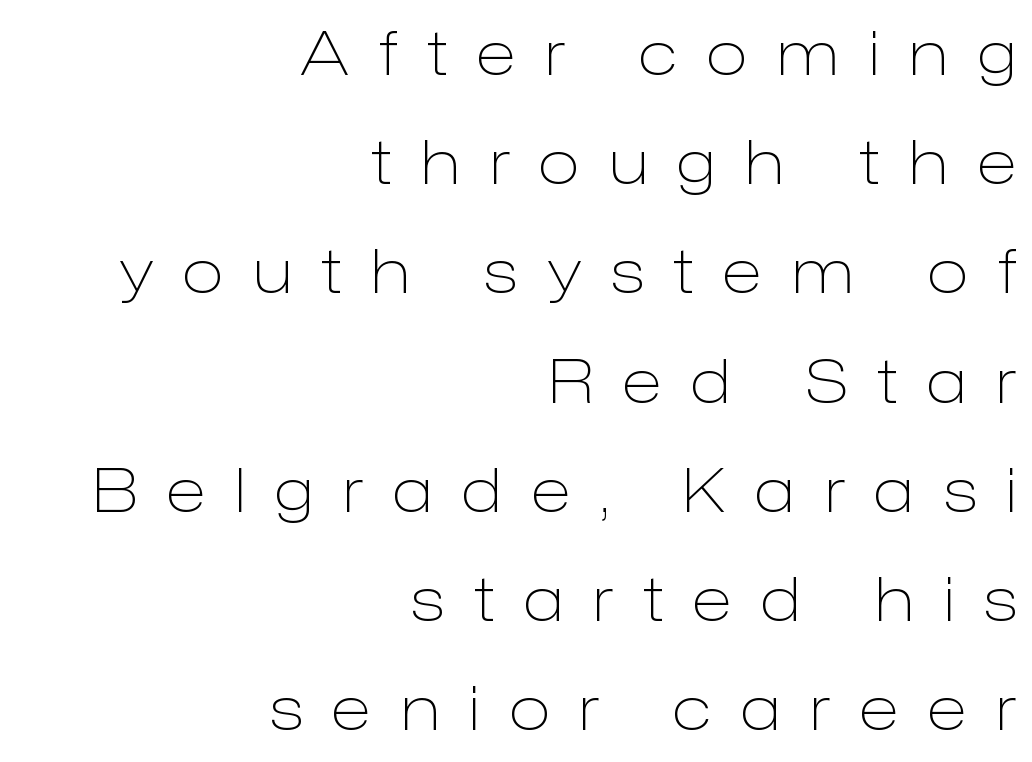
{"serif": "no", "italic": "no", "bold": "no", "weight": "light", "width": "normal", "stroke_contrast": "low", "x_height": "medium", "monospaced": "no", "underline": "no", "align": "right", "line_spacing_ratio": 1.79, "letter_spacing": "wide", "letter_spacing_em": 0.49, "glyph_px": 61}
